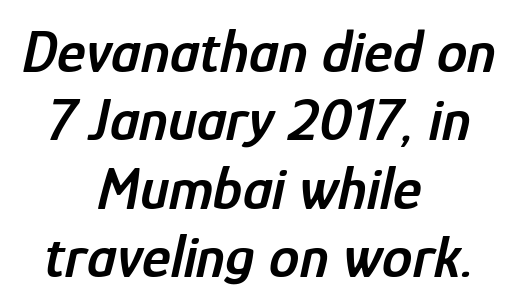
The image shows 61 px semibold, condensed type, italic (leaning right); set centered, tight line spacing (1.12x), normal letter spacing, not underlined; low stroke contrast and a medium x-height.
